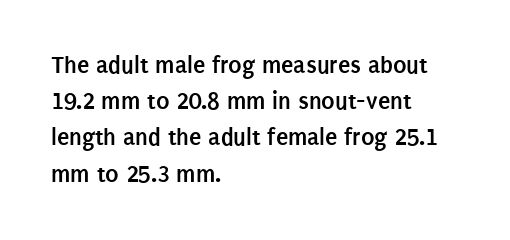
{"italic": "no", "bold": "yes", "underline": "no", "align": "left", "line_spacing": "normal", "line_spacing_ratio": 1.45, "letter_spacing": "normal", "letter_spacing_em": 0.0, "glyph_px": 25}
